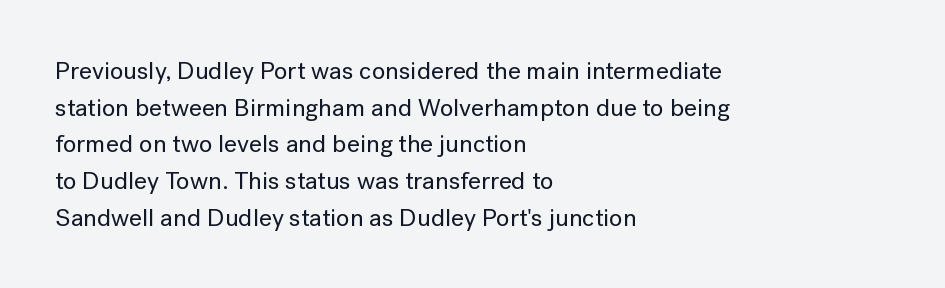
The image shows 25 px text type, upright; set left-aligned, normal line spacing (1.47x), normal letter spacing, not underlined.
